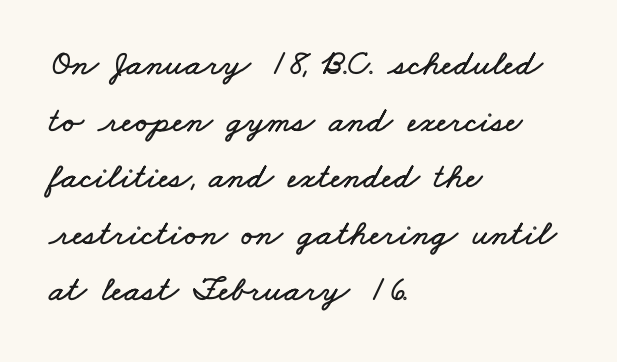
The image shows 36 px wide type; set left-aligned, normal line spacing (1.57x), normal letter spacing, not underlined; low stroke contrast and a small x-height.
